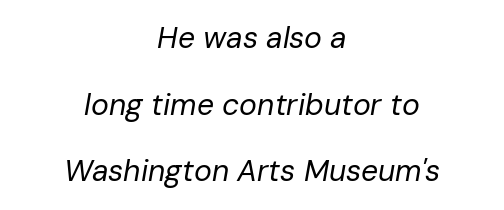
Q: Is the text bold? A: No.
Q: Is the text italic (slanted)? A: Yes, it leans right by about 10 degrees.
Q: Is the text underlined? A: No.
Q: How is the paragraph aligned? A: Centered.
Q: Is the spacing between letters normal or unusually wide? A: Normal.
Q: Is the spacing between lines tight, normal or loose? A: Loose.
Q: Width (condensed, normal, or wide)? A: Normal.
Q: Stroke contrast? A: Low.
Q: x-height? A: Medium.
Q: Monospaced? A: No.
